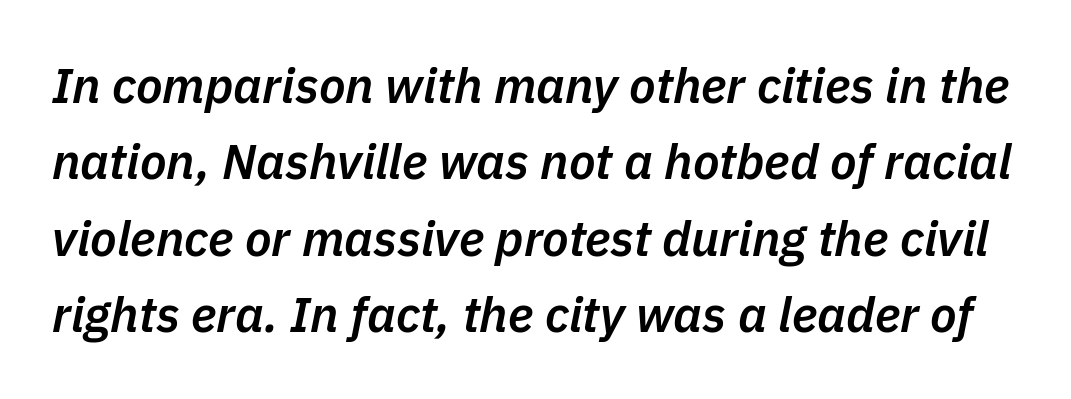
{"italic": "yes", "lean": "right", "slant_degrees": 11, "bold": "semi", "weight": "semibold", "width": "normal", "stroke_contrast": "low", "x_height": "medium", "monospaced": "no", "underline": "no", "line_spacing": "normal", "line_spacing_ratio": 1.56, "letter_spacing": "normal", "letter_spacing_em": 0.0, "glyph_px": 49}
